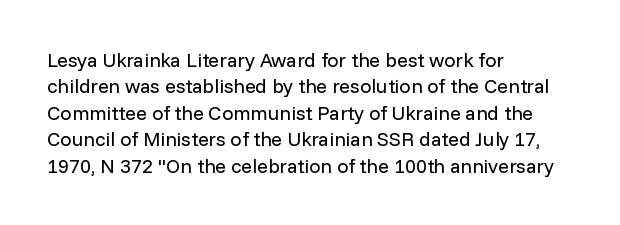
Characters remain perfectly vertical along every line. Rows of type keep a routine distance in the vertical direction. The face looks like a standard text weight, possibly lighter. Letter spacing: default. Each row of text sits above clean, open space.
